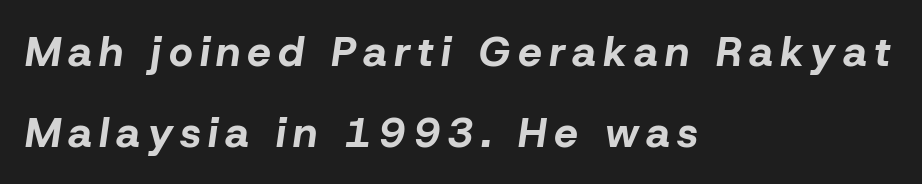
The image shows 42 px bold type, italic (leaning right); set left-aligned, loose line spacing (1.94x), not underlined; low stroke contrast and a medium x-height.
